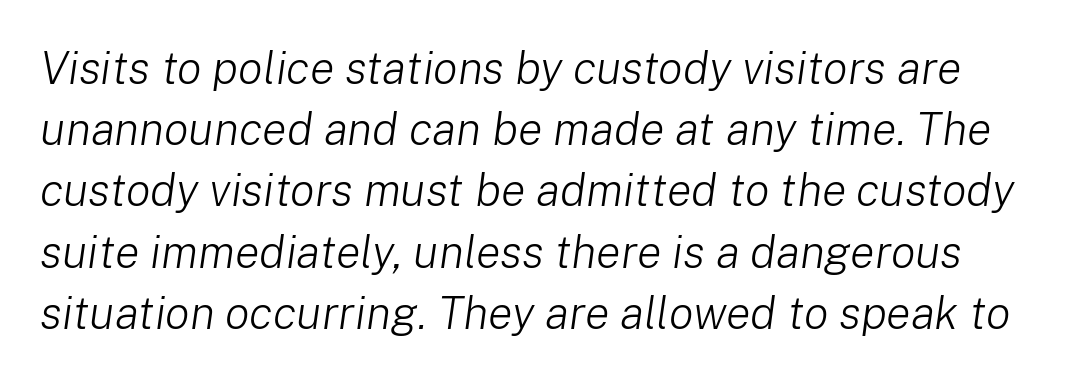
Q: Is the text bold? A: No.
Q: Is the text italic (slanted)? A: Yes, it leans right by about 8 degrees.
Q: Is the text underlined? A: No.
Q: Is the spacing between letters normal or unusually wide? A: Normal.
Q: Is the spacing between lines tight, normal or loose? A: Normal.
Q: Width (condensed, normal, or wide)? A: Normal.
Q: Stroke contrast? A: Low.
Q: x-height? A: Medium.
Q: Monospaced? A: No.
